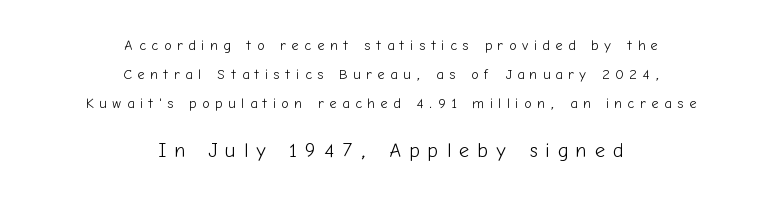
{"italic": "no", "bold": "no", "underline": "no", "align": "center", "line_spacing": "loose", "line_spacing_ratio": 2.08, "letter_spacing": "wide", "letter_spacing_em": 0.4, "larger_block": "second", "size_ratio": 1.43, "glyph_px": 20}
